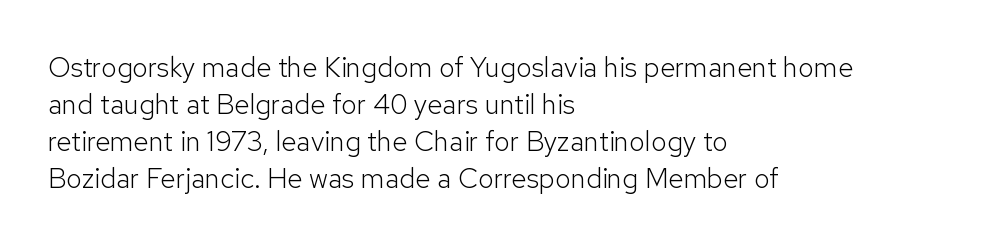
Descenders are the only things crossing below the line. The setting favours the left margin, as ordinary paragraphs usually do. The strokes are not fattened; the text isn't bold. Inter-character spacing is left at the font's built-in metrics.
